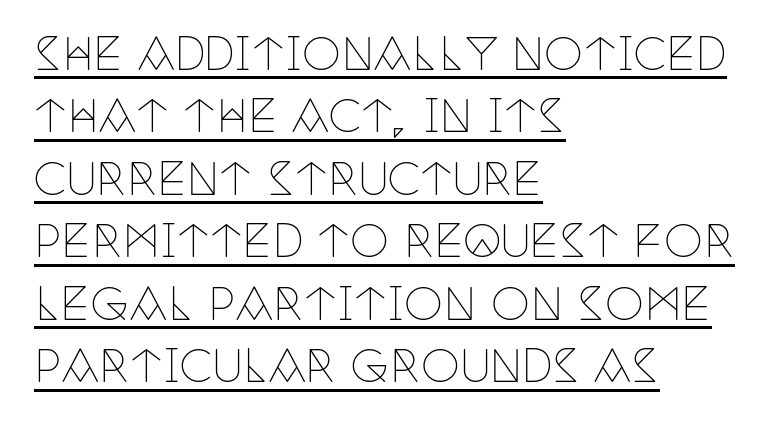
This sample has the flowing, uneven cadence of proportional lettering. This sample uses a serif face. How would I describe the line gaps? Plain and ordinary. The type sits square on the baseline with zero lean.
